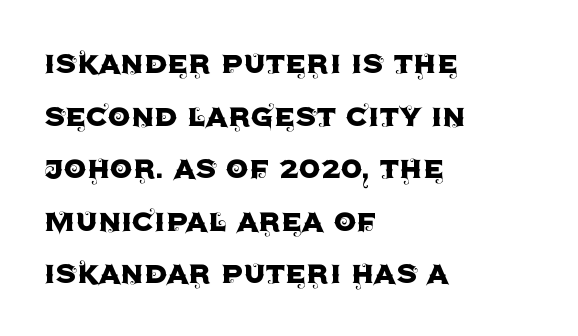
The words here are not underlined. Compared with a centered layout, this one pins lines to the left instead. Examine the stroke ends and you'll find no serifs. These lines are rendered in a variable-pitch font. Letter spacing: default.
